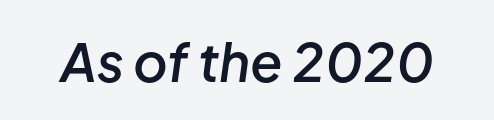
Each letter keeps its own natural width here, so spacing adapts to shape. Characters are canted at an angle relative to the baseline's perpendicular. Caption: semibold face, moderately heavy strokes. Type without underlining. Glyph-to-glyph distance matches everyday printed text.
